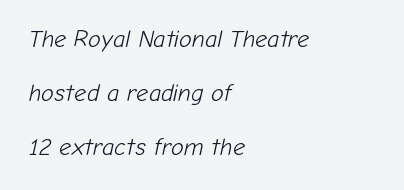
{"italic": "yes", "lean": "right", "slant_degrees": 12, "bold": "no", "underline": "no", "align": "left", "line_spacing": "loose", "line_spacing_ratio": 2.25, "letter_spacing": "normal", "letter_spacing_em": 0.0, "glyph_px": 24}
